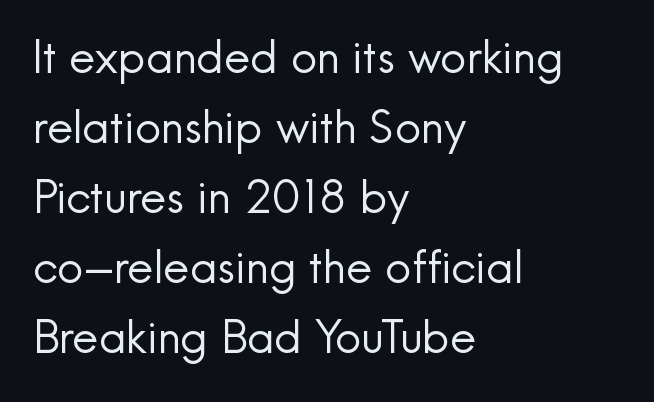
The image shows 46 px regular-weight sans-serif type, upright; set left-aligned, normal line spacing (1.52x), normal letter spacing, not underlined; a small x-height.
